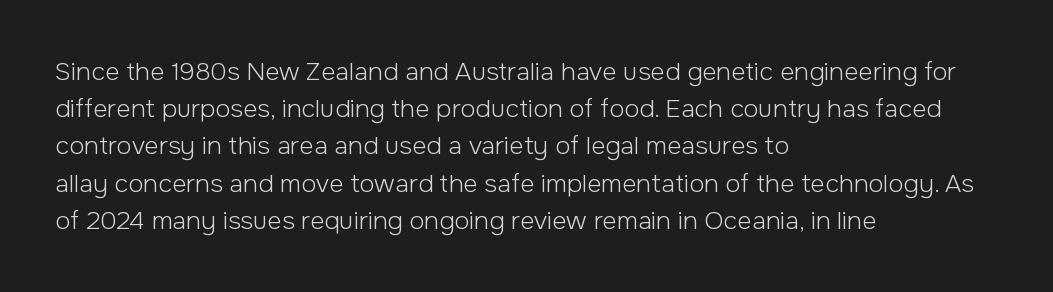
Each new line begins a customary step beneath the previous one. In CSS terms this would be text-align: left. Every character sits straight up, as roman type does. Inter-character spacing is left at the font's built-in metrics.
